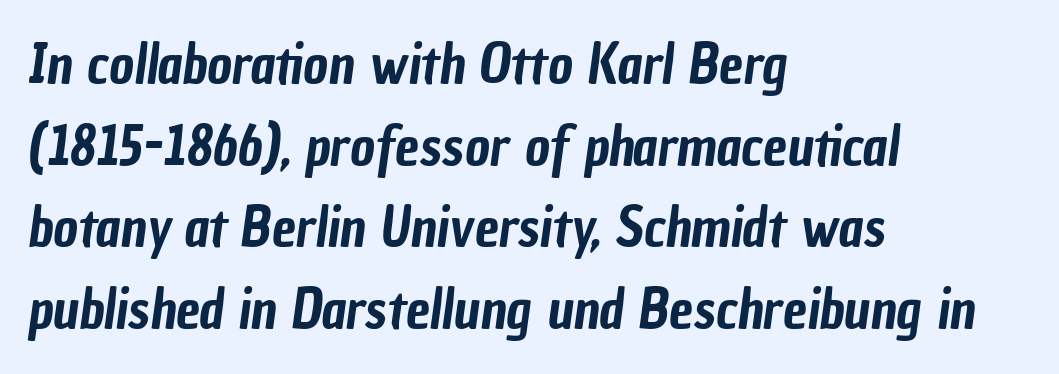
{"serif": "no", "width": "condensed", "stroke_contrast": "low", "x_height": "medium", "monospaced": "no", "underline": "no", "align": "left", "line_spacing": "normal", "line_spacing_ratio": 1.51, "letter_spacing": "normal", "letter_spacing_em": 0.0, "glyph_px": 54}
